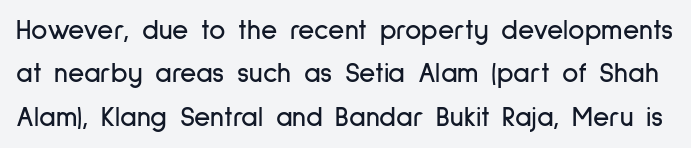
Q: Is the text italic (slanted)? A: No, it is upright.
Q: Is the typeface a serif or a sans-serif typeface? A: Sans-serif.
Q: Is the text underlined? A: No.
Q: Is the spacing between letters normal or unusually wide? A: Normal.
Q: Is the spacing between lines tight, normal or loose? A: Normal.
Q: Width (condensed, normal, or wide)? A: Condensed.
Q: Stroke contrast? A: Low.
Q: x-height? A: Medium.
Q: Monospaced? A: No.
